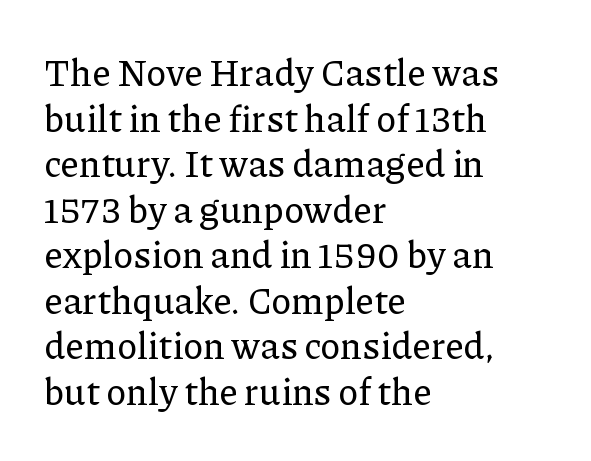
Does the copy run flush right? No — it runs flush left. Posture: straight, roman, zero tilt. Honestly, the letter spacing is just normal — you wouldn't notice it. Each letter keeps its own natural width here, so spacing adapts to shape. This rendering employs a face with finishing strokes, i.e., a serif. Just letters on the line, the space beneath them empty.
